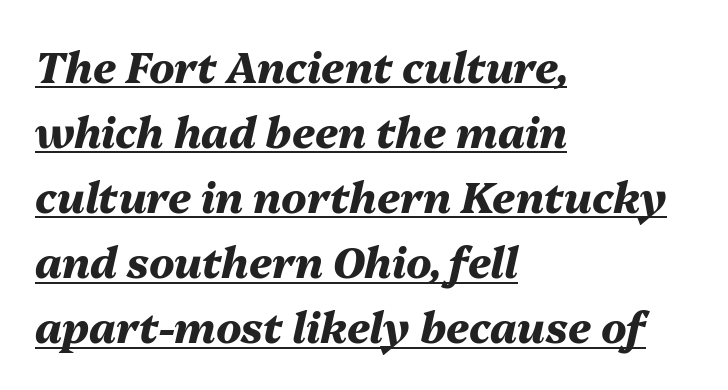
Q: Is the text bold? A: Yes.
Q: Is the text italic (slanted)? A: Yes, it leans right by about 13 degrees.
Q: Is the text underlined? A: Yes.
Q: How is the paragraph aligned? A: Left-aligned.
Q: Is the spacing between letters normal or unusually wide? A: Normal.
Q: Is the spacing between lines tight, normal or loose? A: Normal.
Q: Width (condensed, normal, or wide)? A: Normal.
Q: Stroke contrast? A: Medium.
Q: x-height? A: Medium.
Q: Monospaced? A: No.
